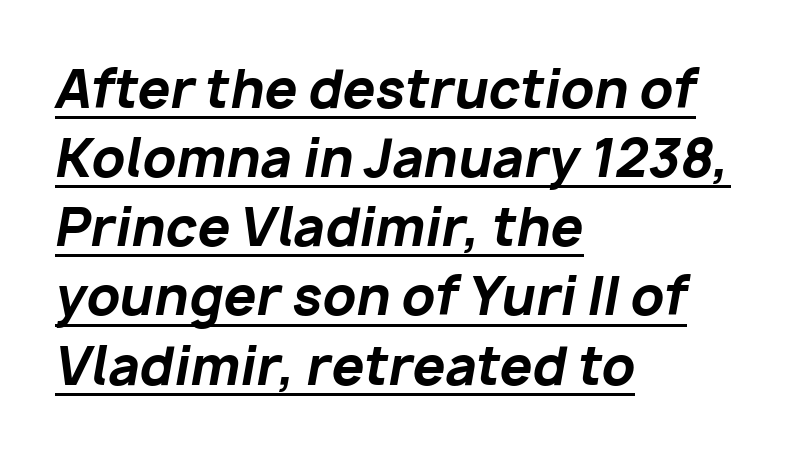
Q: Is the text bold? A: Yes.
Q: Is the text italic (slanted)? A: Yes, it leans right by about 10 degrees.
Q: Is the text underlined? A: Yes.
Q: How is the paragraph aligned? A: Left-aligned.
Q: Is the spacing between letters normal or unusually wide? A: Normal.
Q: Is the spacing between lines tight, normal or loose? A: Normal.
Q: Width (condensed, normal, or wide)? A: Normal.
Q: Stroke contrast? A: Low.
Q: x-height? A: Medium.
Q: Monospaced? A: No.
